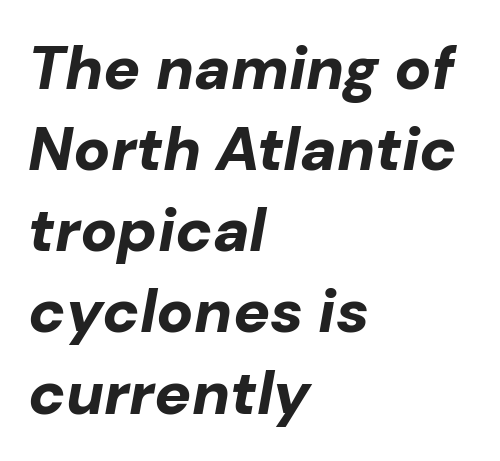
Q: Is the text bold? A: Yes.
Q: Is the text italic (slanted)? A: Yes, it leans right by about 10 degrees.
Q: Is the text underlined? A: No.
Q: How is the paragraph aligned? A: Left-aligned.
Q: Is the spacing between letters normal or unusually wide? A: Normal.
Q: Is the spacing between lines tight, normal or loose? A: Normal.
Q: Width (condensed, normal, or wide)? A: Normal.
Q: Stroke contrast? A: Low.
Q: x-height? A: Medium.
Q: Monospaced? A: No.
